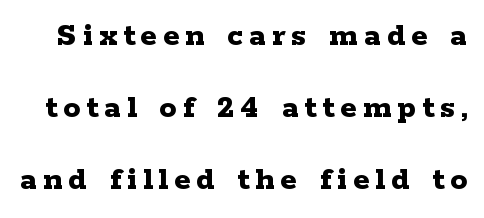
Heavy, bold letterforms. Note the varied advance widths — an 'i' is clearly narrower than an 'm'. You could fit nearly another row in the gap between these rows. The lettering stays uniformly vertical, giving the passage a roman look.
